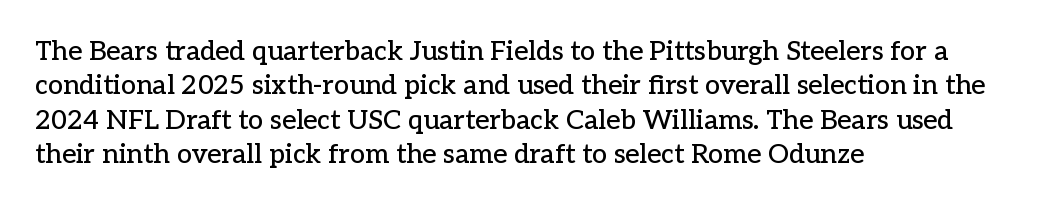
Do the letters lean? They stand straight. Lines of text with bare space underneath. The passage shown stacks its lines at a standard gap. Casual observation: everything's shoved over to the left.
